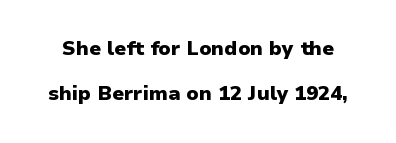
Q: Is the text bold? A: Yes.
Q: Is the text italic (slanted)? A: No, it is upright.
Q: Is the text underlined? A: No.
Q: Is the spacing between letters normal or unusually wide? A: Normal.
Q: Is the spacing between lines tight, normal or loose? A: Loose.
